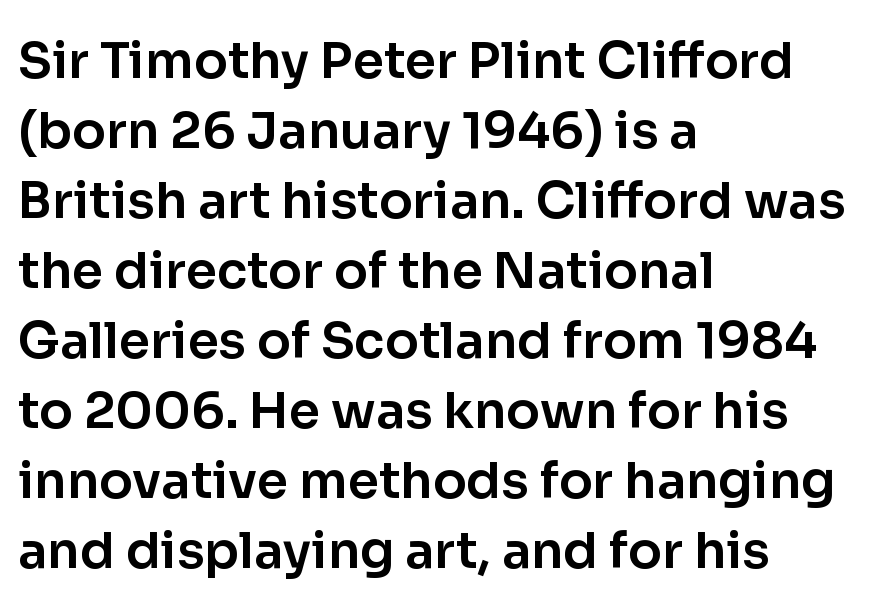
The image shows 50 px sans-serif type, upright; set left-aligned, normal line spacing (1.4x), normal letter spacing, not underlined; low stroke contrast and a medium x-height.
